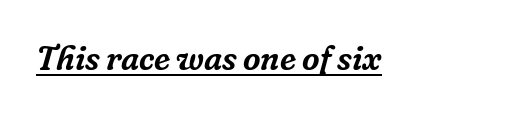
If you drew a line through each stem, it would be angled. A typesetter would call this proportional, since set widths differ per character. Students, observe the line beneath the letters — that is underlining. Nobody touched the tracking dial on this one. Look at the bottom of the vertical strokes: they flare into serifs here.
